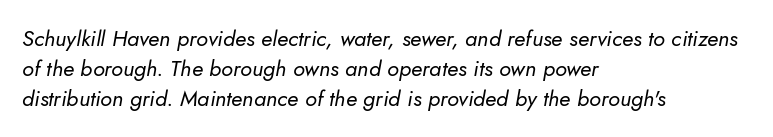
Q: Is the text bold? A: No.
Q: Is the text italic (slanted)? A: Yes, it leans right by about 10 degrees.
Q: Is the text underlined? A: No.
Q: How is the paragraph aligned? A: Left-aligned.
Q: Is the spacing between letters normal or unusually wide? A: Normal.
Q: Is the spacing between lines tight, normal or loose? A: Normal.
